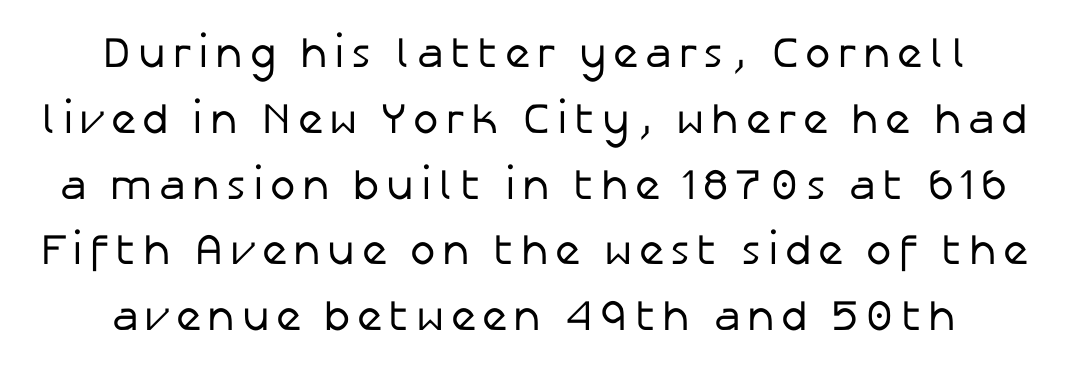
{"serif": "no", "italic": "no", "bold": "no", "weight": "regular", "width": "normal", "stroke_contrast": "low", "x_height": "medium", "monospaced": "no", "underline": "no", "line_spacing": "normal", "line_spacing_ratio": 1.53, "glyph_px": 43}
